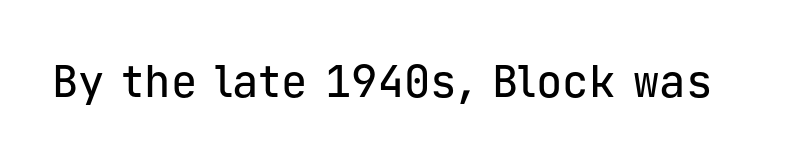
Q: Is the text italic (slanted)? A: No, it is upright.
Q: Is the typeface a serif or a sans-serif typeface? A: Sans-serif.
Q: Is the text underlined? A: No.
Q: Is the spacing between letters normal or unusually wide? A: Normal.
Q: Width (condensed, normal, or wide)? A: Normal.
Q: Stroke contrast? A: Low.
Q: x-height? A: Medium.
Q: Monospaced? A: Yes.
